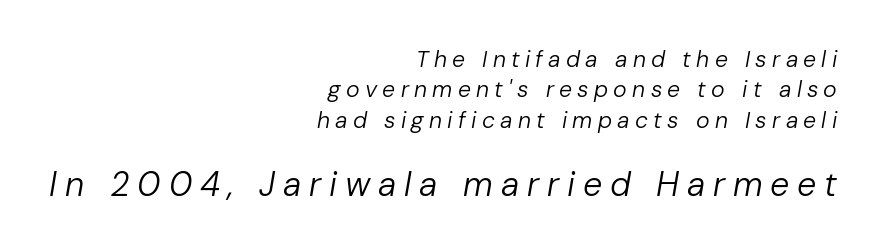
{"italic": "yes", "lean": "right", "slant_degrees": 10, "bold": "no", "weight": "regular", "width": "normal", "stroke_contrast": "low", "x_height": "medium", "monospaced": "no", "underline": "no", "align": "right", "line_spacing": "normal", "line_spacing_ratio": 1.32, "letter_spacing": "wide", "letter_spacing_em": 0.23, "larger_block": "second", "size_ratio": 1.48, "glyph_px": 34}
